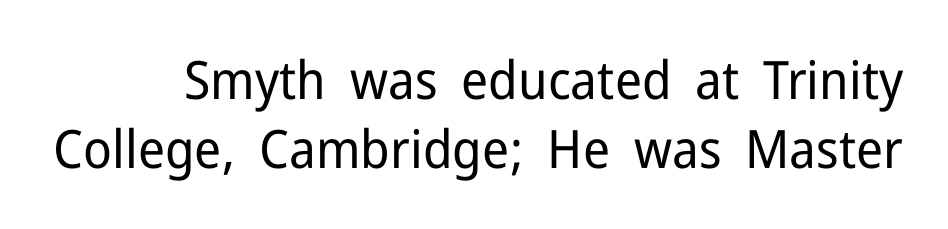
Q: Is the text bold? A: No.
Q: Is the text italic (slanted)? A: No, it is upright.
Q: Is the typeface a serif or a sans-serif typeface? A: Sans-serif.
Q: Is the text underlined? A: No.
Q: Is the spacing between letters normal or unusually wide? A: Normal.
Q: Is the spacing between lines tight, normal or loose? A: Normal.
Q: Width (condensed, normal, or wide)? A: Normal.
Q: Stroke contrast? A: Low.
Q: x-height? A: Medium.
Q: Monospaced? A: No.
